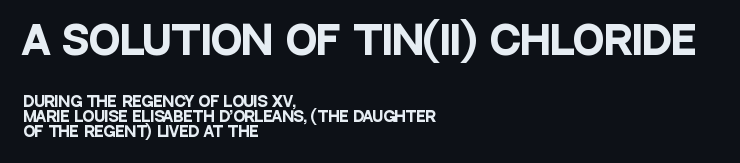
The image shows 38 px heavy, condensed sans-serif type, upright; set left-aligned, tight line spacing (1.09x), normal letter spacing, not underlined; the first (top) block is 2.71x larger; low stroke contrast and a large x-height.
